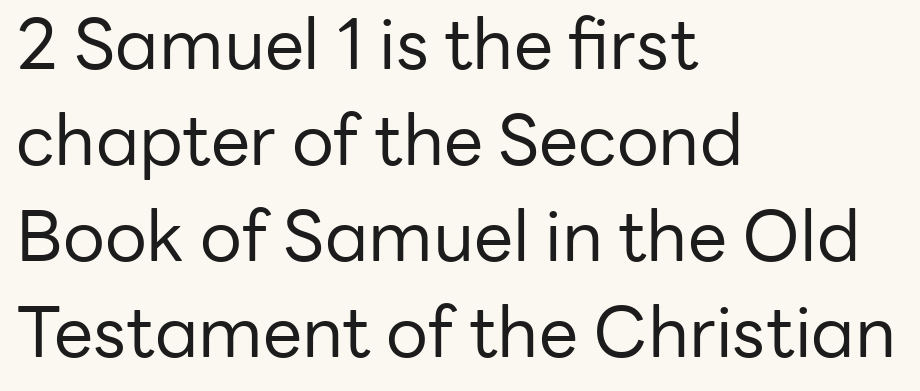
Q: Is the text bold? A: No.
Q: Is the text italic (slanted)? A: No, it is upright.
Q: Is the typeface a serif or a sans-serif typeface? A: Sans-serif.
Q: Is the text underlined? A: No.
Q: How is the paragraph aligned? A: Left-aligned.
Q: Is the spacing between letters normal or unusually wide? A: Normal.
Q: Is the spacing between lines tight, normal or loose? A: Normal.
Q: Width (condensed, normal, or wide)? A: Normal.
Q: Stroke contrast? A: Low.
Q: x-height? A: Medium.
Q: Monospaced? A: No.
